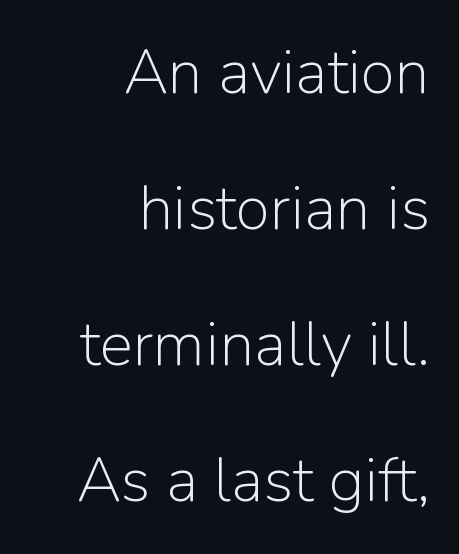
Q: Is the text bold? A: No.
Q: Is the text italic (slanted)? A: No, it is upright.
Q: Is the typeface a serif or a sans-serif typeface? A: Sans-serif.
Q: Is the text underlined? A: No.
Q: How is the paragraph aligned? A: Right-aligned.
Q: Is the spacing between letters normal or unusually wide? A: Normal.
Q: Is the spacing between lines tight, normal or loose? A: Loose.
Q: Width (condensed, normal, or wide)? A: Normal.
Q: Stroke contrast? A: Low.
Q: x-height? A: Medium.
Q: Monospaced? A: No.
